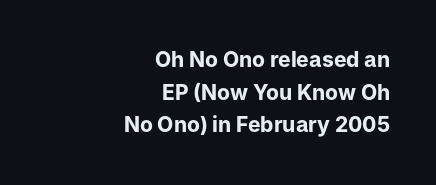
A bare baseline throughout the passage. Compared with an ordinary text face, these strokes are far heavier — a full bold. Caption: multi-line text, flush right, ragged left. This rendering leaves character spacing at its baseline value.
